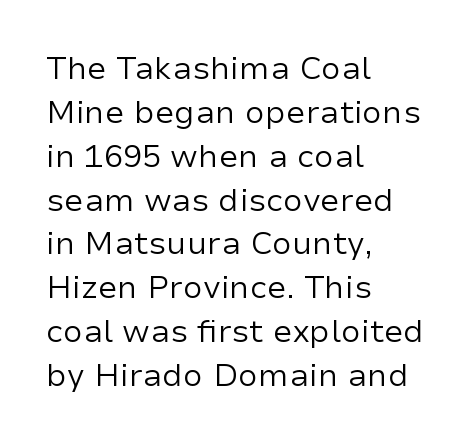
The image shows 32 px regular-weight sans-serif type, upright; set left-aligned, normal line spacing (1.37x), normal letter spacing, not underlined; low stroke contrast and a medium x-height.
